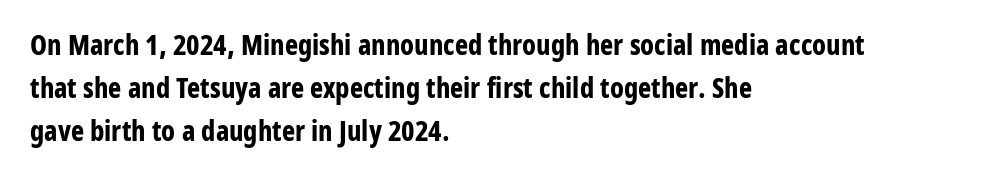
Q: Is the text bold? A: Yes.
Q: Is the text italic (slanted)? A: No, it is upright.
Q: Is the typeface a serif or a sans-serif typeface? A: Sans-serif.
Q: Is the text underlined? A: No.
Q: How is the paragraph aligned? A: Left-aligned.
Q: Is the spacing between letters normal or unusually wide? A: Normal.
Q: Is the spacing between lines tight, normal or loose? A: Normal.
Q: Width (condensed, normal, or wide)? A: Condensed.
Q: Stroke contrast? A: Low.
Q: x-height? A: Medium.
Q: Monospaced? A: No.
